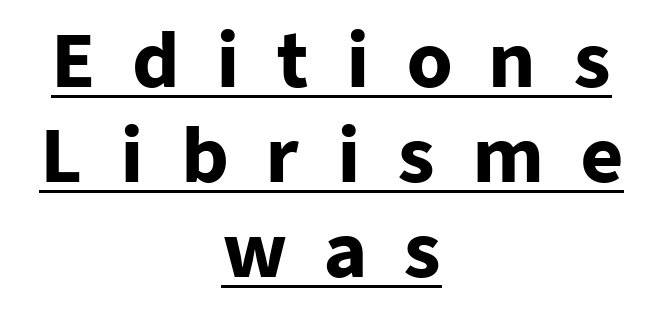
If you measured baseline to baseline, you'd find a middling distance. Posture: straight, roman, zero tilt. A baseline rule has been typeset under these characters. These lines carry a lot of weight — the face is fully bold.
